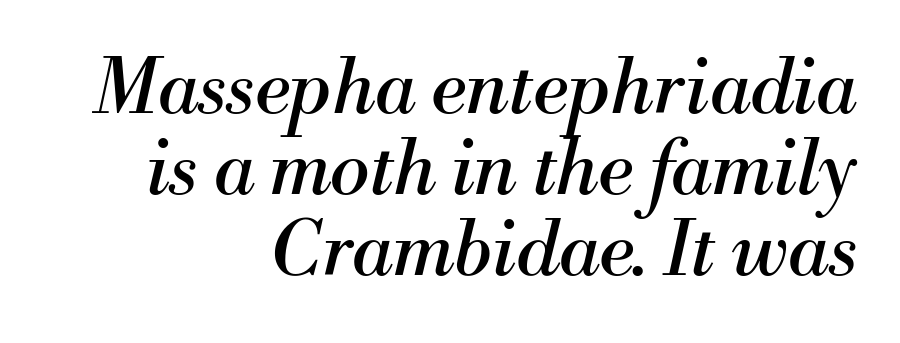
The image shows 75 px regular-weight serif type, italic (leaning right); set right-aligned, tight line spacing (1.08x), normal letter spacing, not underlined; medium stroke contrast and a small x-height.
